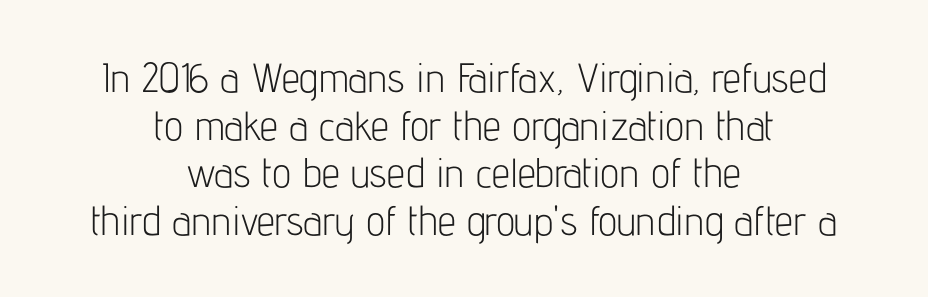
A clean baseline with only descenders dipping below it. Think of a printed novel: that variable character pitch is what you see here. Notice how the stems are strictly vertical — no italics here. If you folded the block vertically in half, each line would mirror itself in length. Does extra space separate the letters? No, they use regular spacing.
